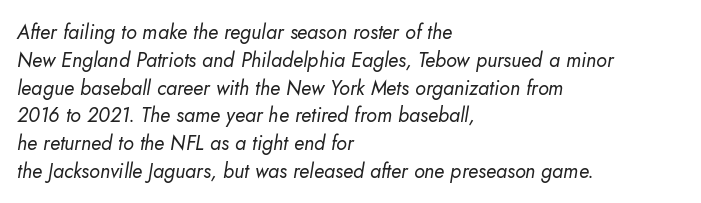
Does the copy run flush right? No — it runs flush left. The lines sit at an ordinary, default distance from one another. Emphasis-style slanted type is in use. Plain, unruled lines of type.
